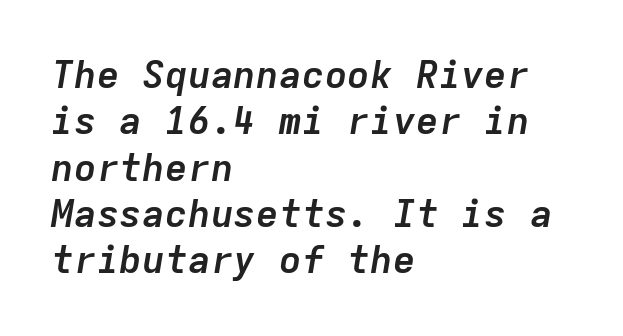
{"italic": "yes", "lean": "right", "slant_degrees": 9, "bold": "yes", "weight": "semibold", "width": "normal", "stroke_contrast": "low", "x_height": "medium", "monospaced": "yes", "underline": "no", "align": "left", "line_spacing_ratio": 1.22, "letter_spacing": "normal", "letter_spacing_em": 0.0, "glyph_px": 38}
